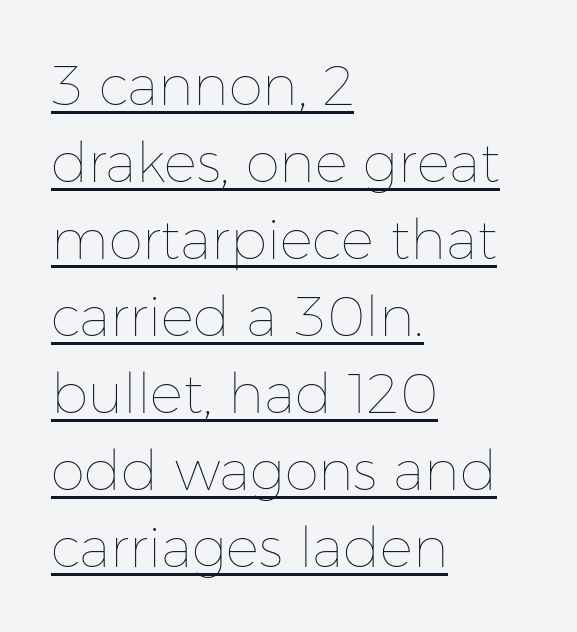
Q: Is the text bold? A: No.
Q: Is the text italic (slanted)? A: No, it is upright.
Q: Is the text underlined? A: Yes.
Q: How is the paragraph aligned? A: Left-aligned.
Q: Is the spacing between letters normal or unusually wide? A: Normal.
Q: Is the spacing between lines tight, normal or loose? A: Normal.
Q: Width (condensed, normal, or wide)? A: Normal.
Q: Stroke contrast? A: Low.
Q: x-height? A: Medium.
Q: Monospaced? A: No.
